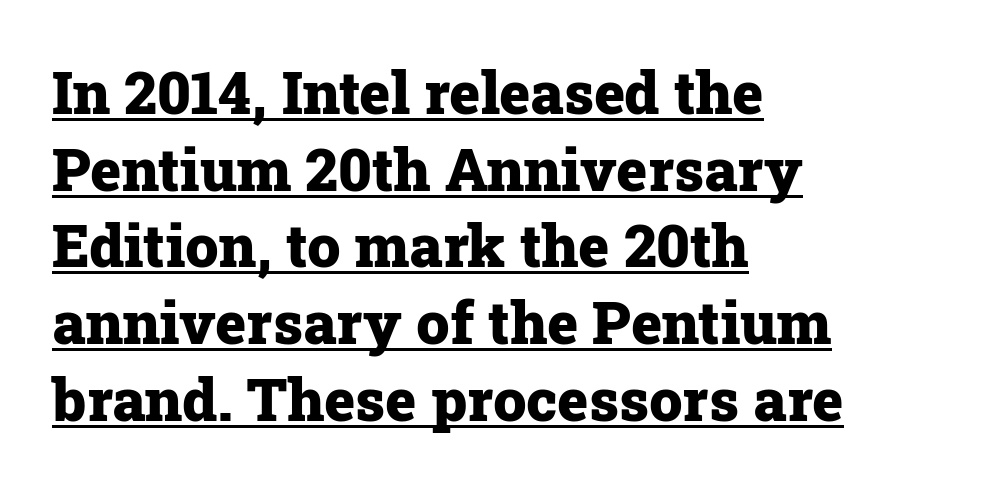
The image shows 59 px heavy serif type, upright; set left-aligned, normal line spacing (1.3x), normal letter spacing, underlined; low stroke contrast and a medium x-height.
